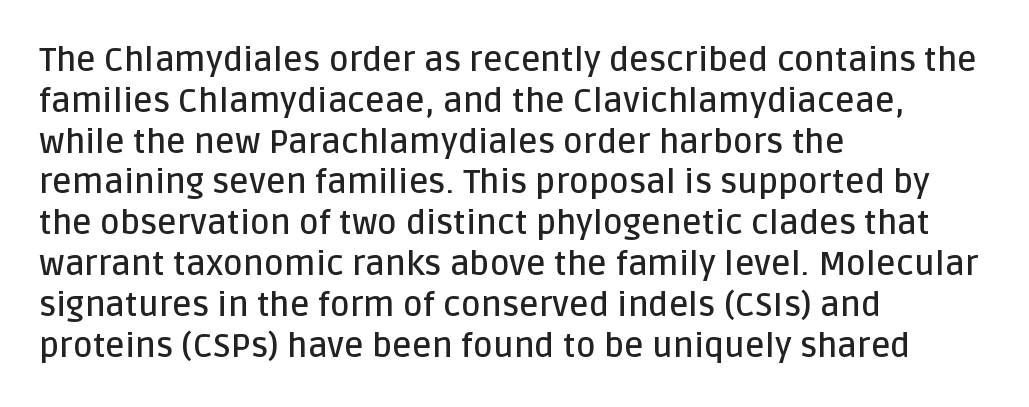
Q: Is the text bold? A: Semi-bold.
Q: Is the text italic (slanted)? A: No, it is upright.
Q: Is the typeface a serif or a sans-serif typeface? A: Sans-serif.
Q: Is the text underlined? A: No.
Q: How is the paragraph aligned? A: Left-aligned.
Q: Is the spacing between letters normal or unusually wide? A: Normal.
Q: Width (condensed, normal, or wide)? A: Normal.
Q: Stroke contrast? A: Low.
Q: x-height? A: Large.
Q: Monospaced? A: No.
